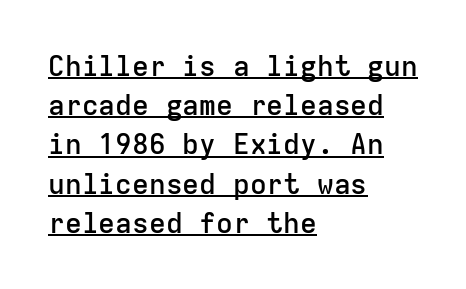
The letters are semibold — heavier than regular but short of a full bold. This sample has the even, mechanical cadence of fixed-width lettering. The ragged edge is on the right, which tells us the setting is flush left. The glyphs in this specimen are sans serif. The letters sit at their default tracking, neither squeezed nor spread.
